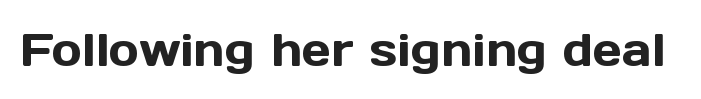
The image shows 46 px sans-serif type, upright; set normal letter spacing, not underlined; a medium x-height.
